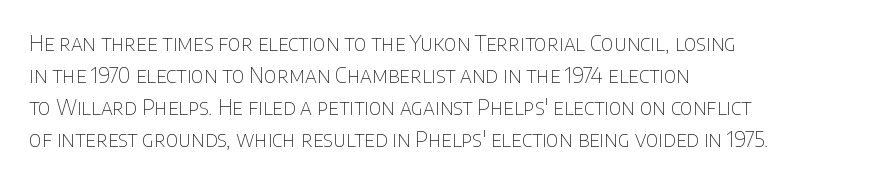
Q: Is the text bold? A: No.
Q: Is the text italic (slanted)? A: No, it is upright.
Q: Is the text underlined? A: No.
Q: How is the paragraph aligned? A: Left-aligned.
Q: Is the spacing between letters normal or unusually wide? A: Normal.
Q: Is the spacing between lines tight, normal or loose? A: Normal.
